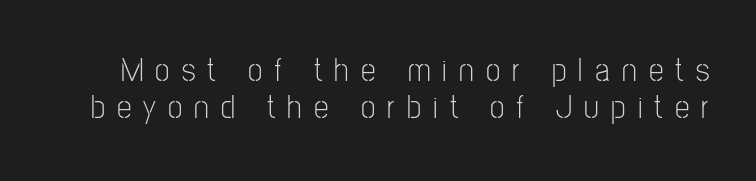
The image shows 33 px light, condensed sans-serif type, upright; set tight line spacing (1.11x), unusually wide letter spacing (+0.37 em), not underlined; low stroke contrast and a medium x-height.
